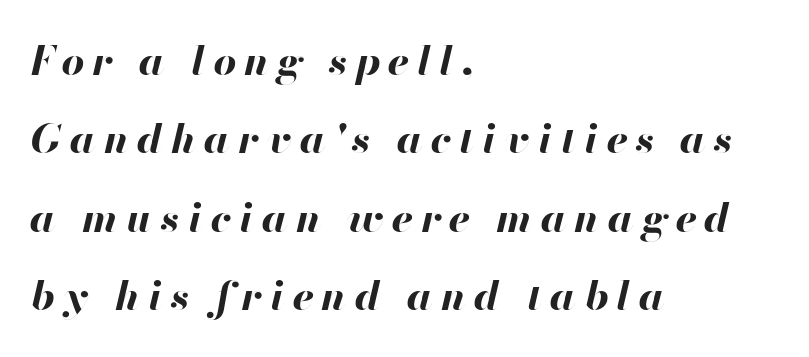
{"italic": "yes", "lean": "right", "slant_degrees": 13, "bold": "yes", "weight": "bold", "width": "normal", "stroke_contrast": "high", "x_height": "small", "monospaced": "no", "underline": "no", "align": "left", "line_spacing": "loose", "line_spacing_ratio": 1.96, "letter_spacing": "wide", "letter_spacing_em": 0.2, "glyph_px": 40}
